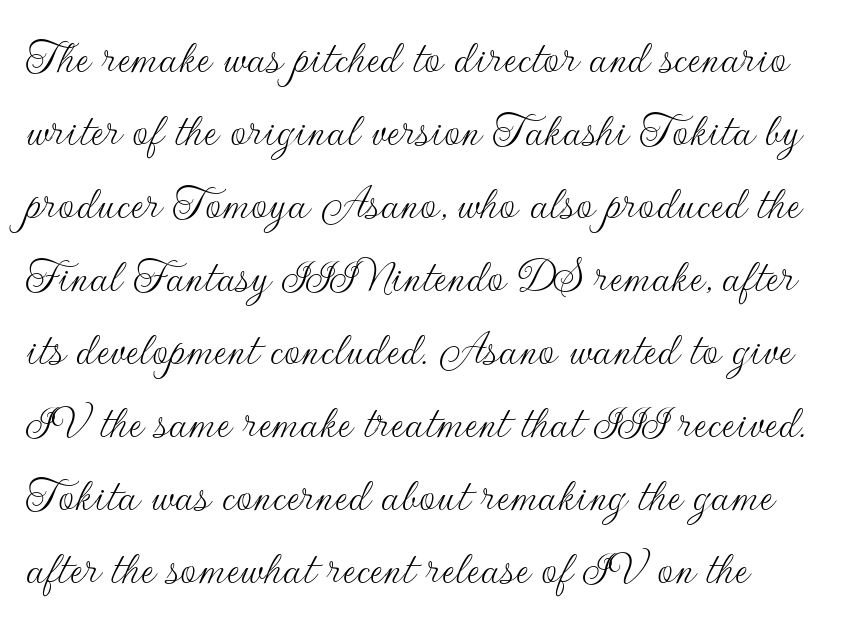
{"serif": "no", "bold": "no", "weight": "thin", "width": "normal", "stroke_contrast": "low", "x_height": "small", "monospaced": "no", "underline": "no", "align": "left", "line_spacing": "normal", "line_spacing_ratio": 1.43, "letter_spacing": "normal", "letter_spacing_em": 0.0, "glyph_px": 51}
